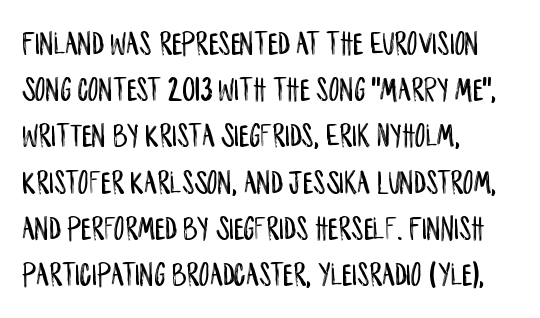
{"serif": "no", "italic": "no", "width": "condensed", "stroke_contrast": "low", "x_height": "large", "monospaced": "no", "underline": "no", "align": "left", "line_spacing": "normal", "line_spacing_ratio": 1.36, "letter_spacing": "normal", "letter_spacing_em": 0.0, "glyph_px": 34}
